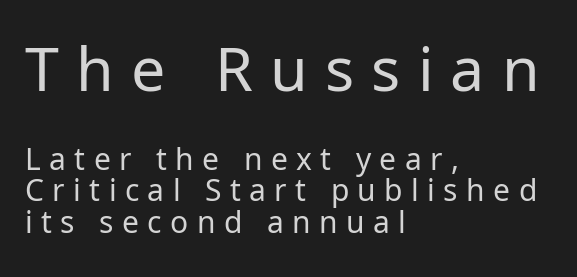
This is roman type, the default non-slanted kind. The baseline area is clear. The leading is snug, giving the passage a crowded texture. Left-aligned paragraph, ragged on the right. Spacing verdict: proportional, widths tailored to each character.
